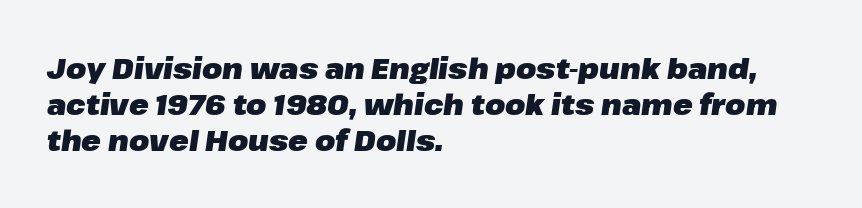
{"italic": "yes", "lean": "right", "slant_degrees": 8, "bold": "yes", "weight": "heavy", "width": "normal", "stroke_contrast": "low", "x_height": "medium", "monospaced": "no", "underline": "no", "align": "left", "line_spacing": "normal", "line_spacing_ratio": 1.25, "letter_spacing": "normal", "letter_spacing_em": 0.0, "glyph_px": 29}
